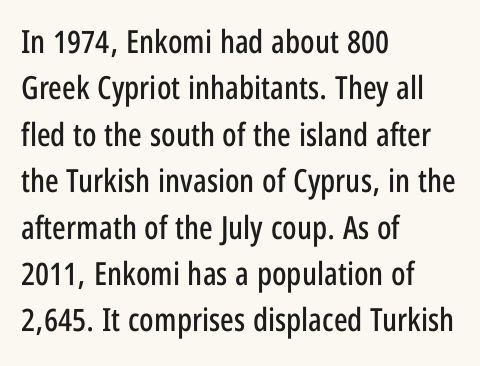
The image shows 32 px condensed sans-serif type, upright; set left-aligned, normal line spacing (1.45x), normal letter spacing, not underlined; low stroke contrast and a large x-height.
